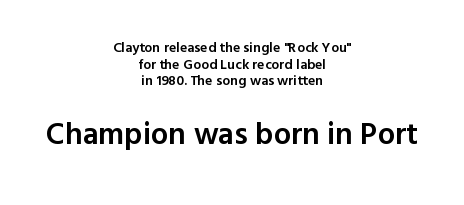
The image shows 31 px semibold sans-serif type, upright; set centered, line spacing 1.19x, normal letter spacing, not underlined; the second (bottom) block is 2.21x larger; a medium x-height.
